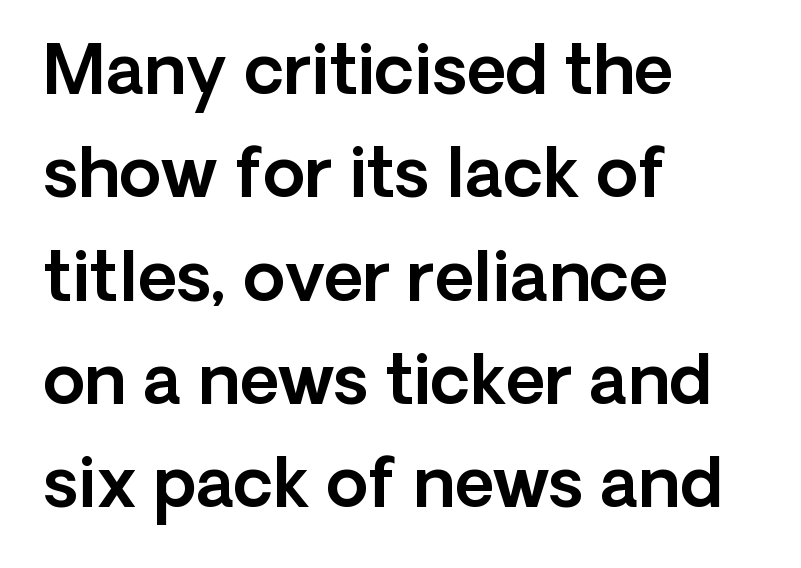
The image shows 68 px sans-serif type, upright; set left-aligned, normal line spacing (1.52x), normal letter spacing, not underlined; a medium x-height.
